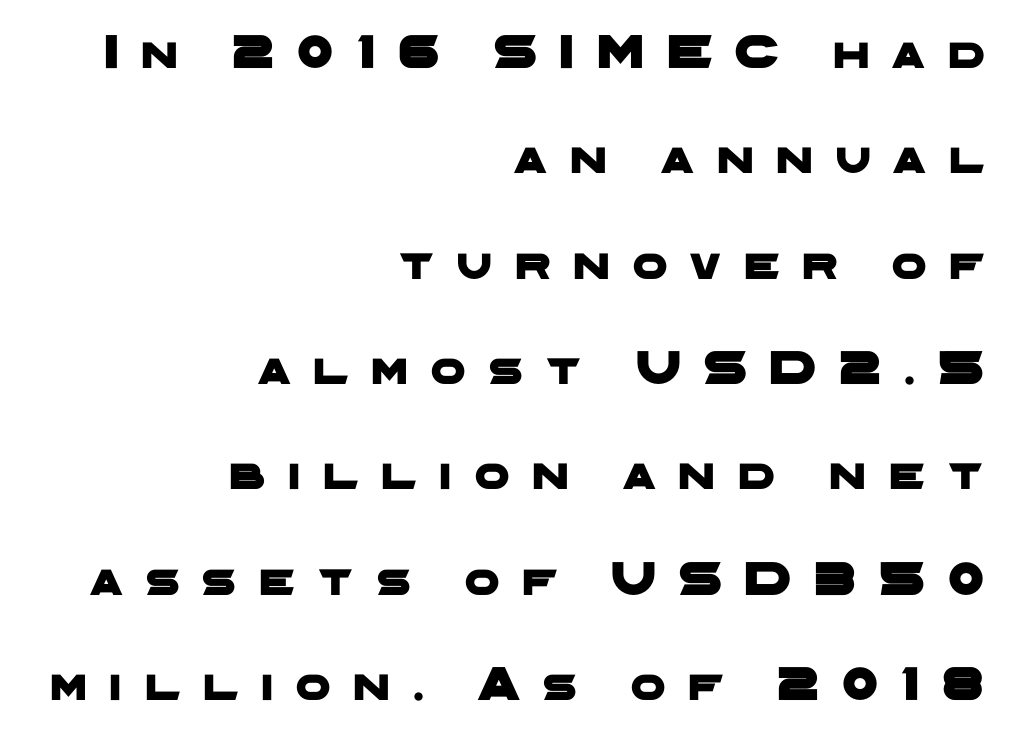
{"serif": "no", "width": "wide", "stroke_contrast": "low", "x_height": "medium", "monospaced": "no", "underline": "no", "align": "right", "line_spacing": "loose", "line_spacing_ratio": 2.15, "letter_spacing": "wide", "letter_spacing_em": 0.47, "glyph_px": 49}
